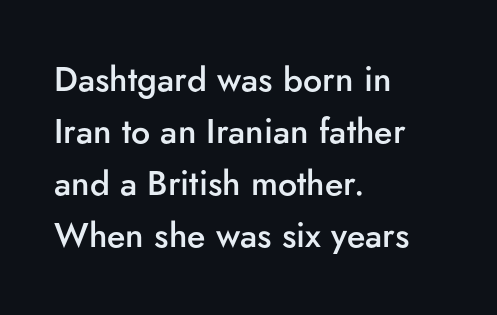
Q: Is the text bold? A: Semi-bold.
Q: Is the text italic (slanted)? A: No, it is upright.
Q: Is the typeface a serif or a sans-serif typeface? A: Sans-serif.
Q: Is the text underlined? A: No.
Q: How is the paragraph aligned? A: Left-aligned.
Q: Is the spacing between letters normal or unusually wide? A: Normal.
Q: Is the spacing between lines tight, normal or loose? A: Normal.
Q: Width (condensed, normal, or wide)? A: Normal.
Q: Stroke contrast? A: Low.
Q: x-height? A: Small.
Q: Monospaced? A: No.
